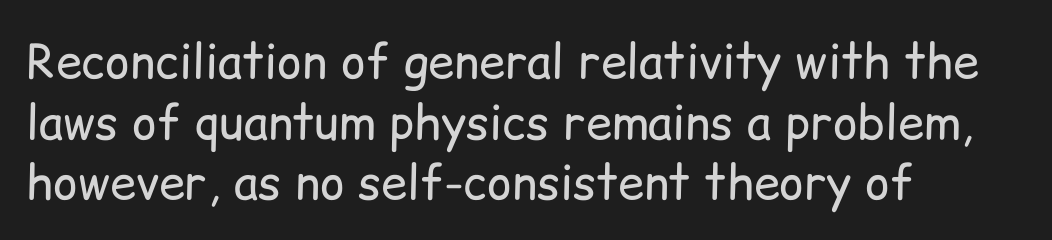
Q: Is the text bold? A: No.
Q: Is the text italic (slanted)? A: No, it is upright.
Q: Is the typeface a serif or a sans-serif typeface? A: Sans-serif.
Q: Is the text underlined? A: No.
Q: How is the paragraph aligned? A: Left-aligned.
Q: Is the spacing between letters normal or unusually wide? A: Normal.
Q: Is the spacing between lines tight, normal or loose? A: Normal.
Q: Width (condensed, normal, or wide)? A: Normal.
Q: Stroke contrast? A: Low.
Q: x-height? A: Medium.
Q: Monospaced? A: No.
